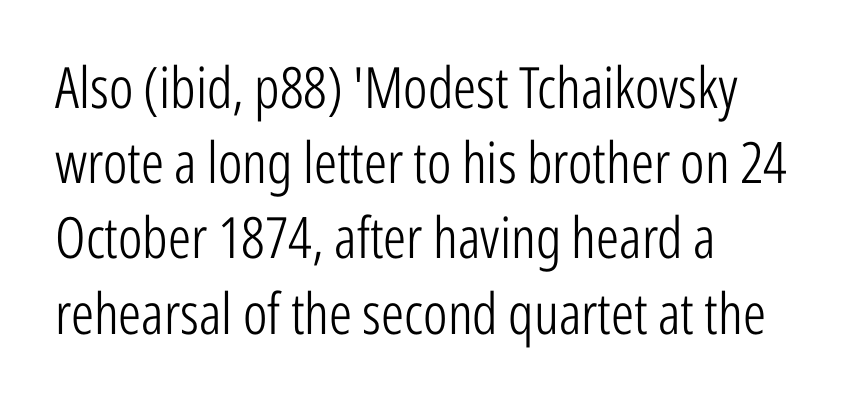
The image shows 57 px light, condensed sans-serif type, upright; set left-aligned, normal line spacing (1.32x), normal letter spacing, not underlined; low stroke contrast and a medium x-height.
